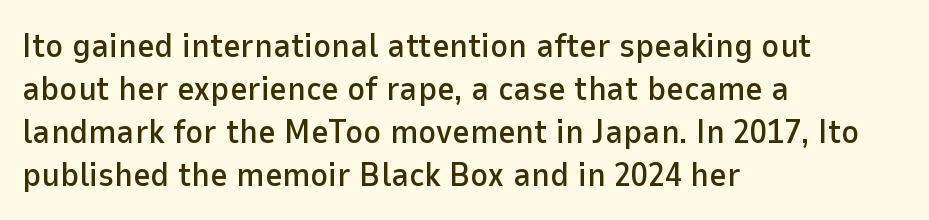
The image shows 34 px sans-serif type, upright; set left-aligned, normal line spacing (1.26x), normal letter spacing, not underlined; low stroke contrast and a medium x-height.
